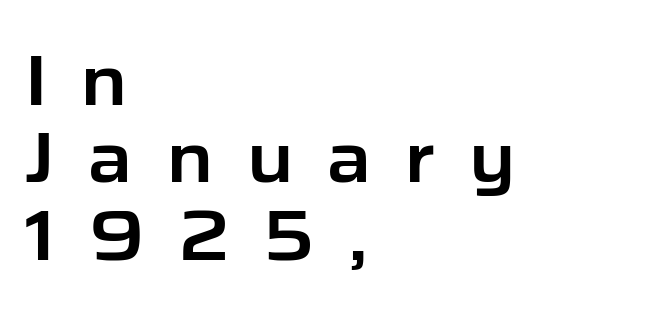
Q: Is the text italic (slanted)? A: No, it is upright.
Q: Is the typeface a serif or a sans-serif typeface? A: Sans-serif.
Q: Is the text underlined? A: No.
Q: How is the paragraph aligned? A: Left-aligned.
Q: Is the spacing between letters normal or unusually wide? A: Unusually wide.
Q: Is the spacing between lines tight, normal or loose? A: Tight.
Q: Width (condensed, normal, or wide)? A: Normal.
Q: Stroke contrast? A: Low.
Q: x-height? A: Medium.
Q: Monospaced? A: No.
